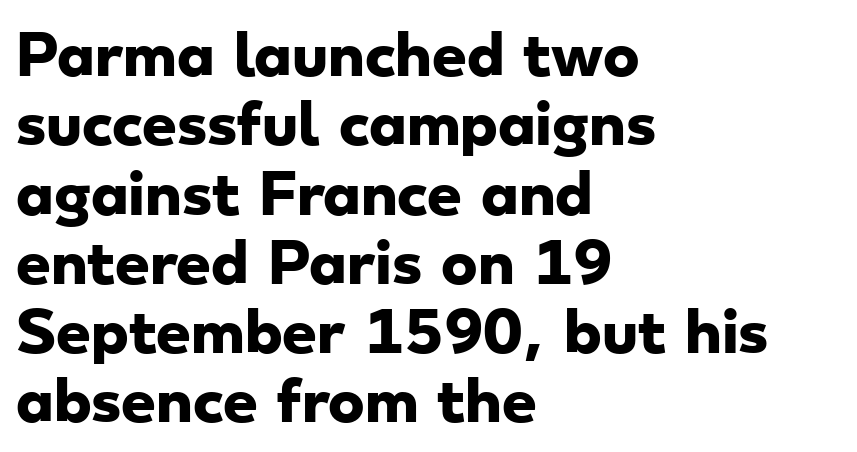
To sum up the face: it is a sans, with no serifs. Students, observe: this is what conventionally led text looks like. The passage is arranged the way most books set body copy — flush left. Students, note that the glyphs here touch the page at normal intervals.
